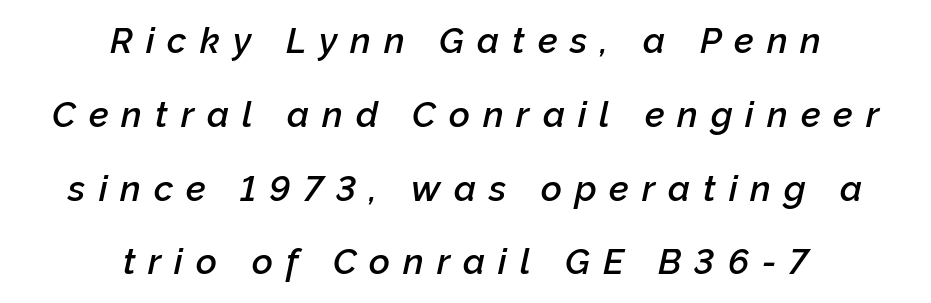
How are the letters spaced? Widely, with obvious added tracking. The face used here is proportionally spaced, like ordinary book or web type. Regarding leading, the lines here are spaced well apart. Check the space under the baseline: it is left empty. Slanted lettering throughout.
